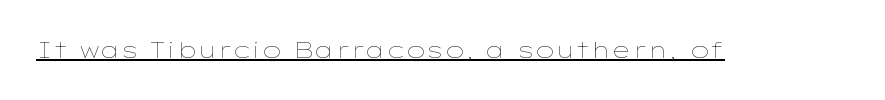
Q: Is the text bold? A: No.
Q: Is the text italic (slanted)? A: No, it is upright.
Q: Is the text underlined? A: Yes.
Q: Is the spacing between letters normal or unusually wide? A: Normal.
